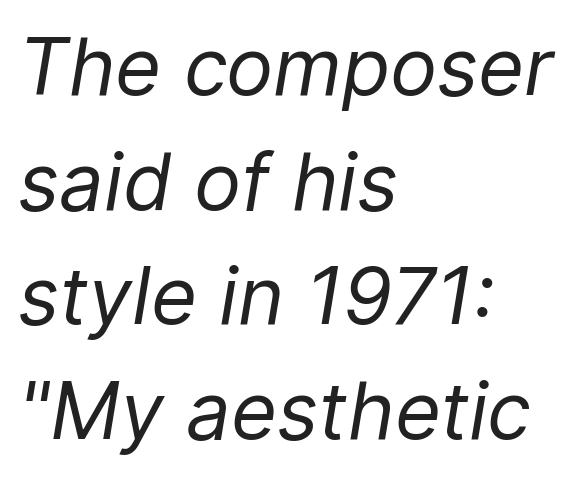
Yep, that's italic — everything's leaning. A typesetter would call this zero additional tracking. Each row of text sits above clean, open space. A quiet, ordinary-to-light weight characterises the typeface. You could not count columns in this text — the font is proportionally spaced. Every row of glyphs begins at an identical x-position on the left.
